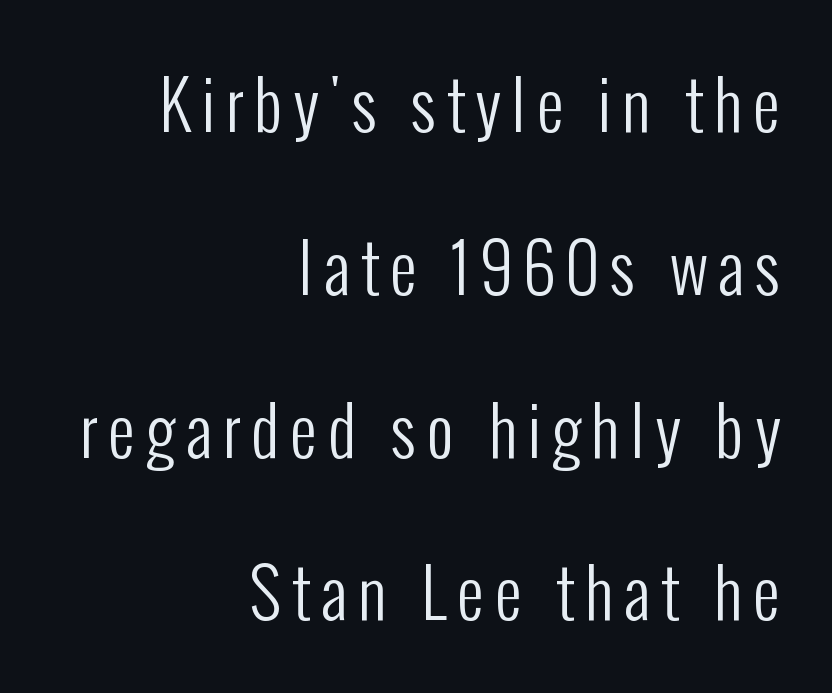
Horizontal alignment here is rightward, an uncommon choice for prose. Letters have the restrained weight of plain body copy at most. A typesetter would mark this as roman, not italic. The area under the type is left untouched. The space between consecutive lines is lavish. Here the designer chose a conventional face with non-uniform glyph widths.
